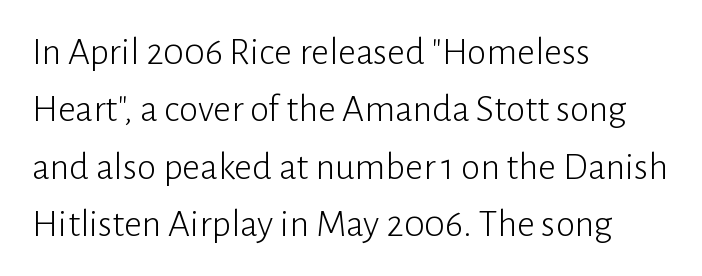
Honestly, the letter spacing is just normal — you wouldn't notice it. The font's upright variant was chosen for this text. This is not heavy type; no bold has been used. The font family rendered here belongs to the sans-serif group. Each letter keeps its own natural width here, so spacing adapts to shape.
